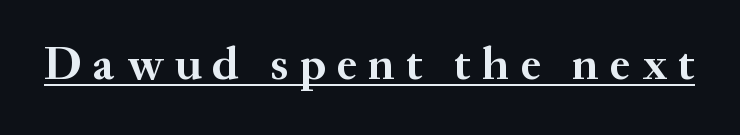
{"serif": "yes", "italic": "no", "bold": "yes", "weight": "semibold", "width": "normal", "stroke_contrast": "medium", "x_height": "small", "monospaced": "no", "underline": "yes", "letter_spacing": "wide", "letter_spacing_em": 0.25, "glyph_px": 46}
